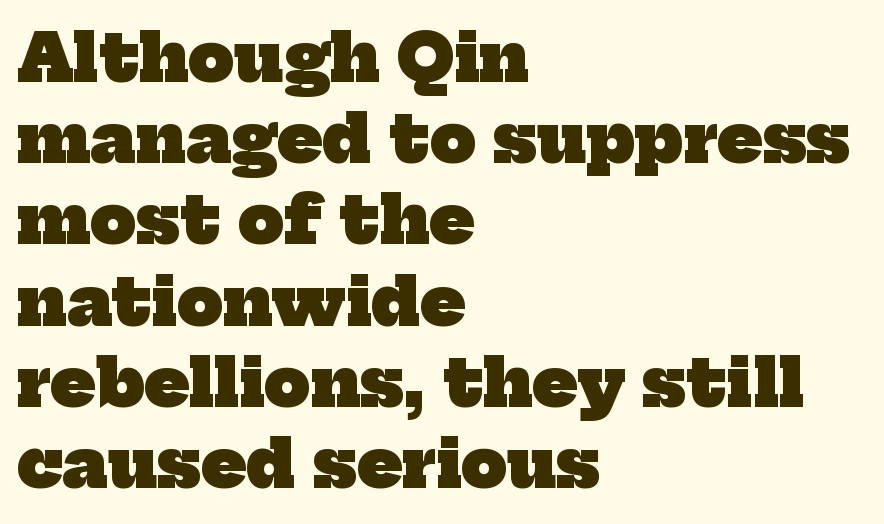
Q: Is the text bold? A: Yes.
Q: Is the typeface a serif or a sans-serif typeface? A: Serif.
Q: Is the text underlined? A: No.
Q: How is the paragraph aligned? A: Left-aligned.
Q: Is the spacing between letters normal or unusually wide? A: Normal.
Q: Is the spacing between lines tight, normal or loose? A: Normal.
Q: Width (condensed, normal, or wide)? A: Normal.
Q: Stroke contrast? A: Low.
Q: x-height? A: Medium.
Q: Monospaced? A: No.
